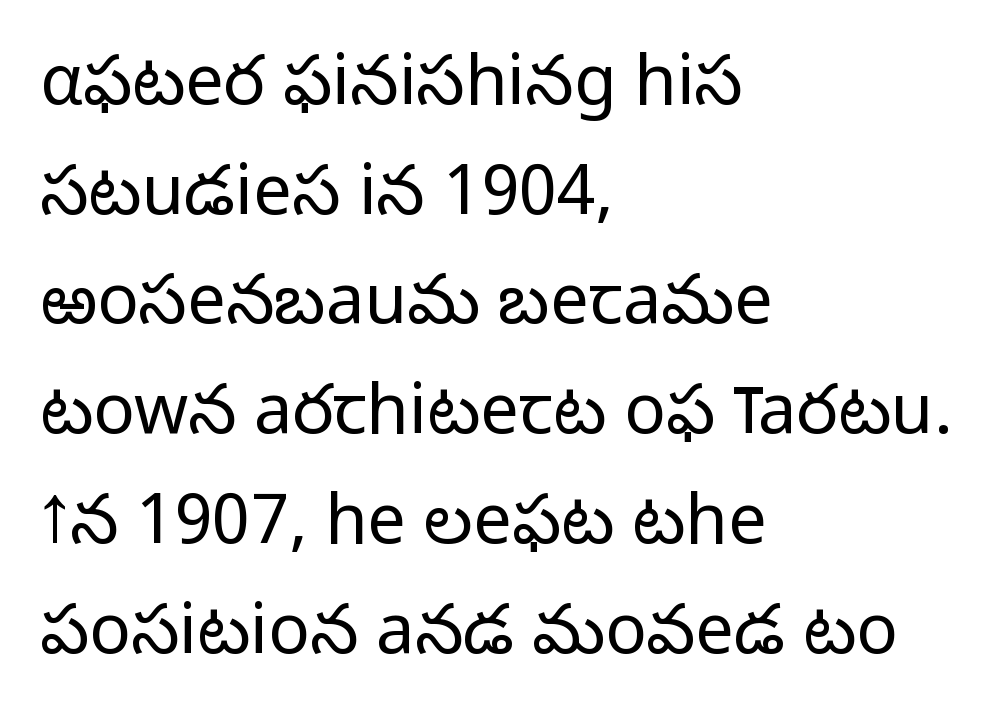
{"serif": "no", "italic": "no", "bold": "no", "weight": "light", "width": "normal", "stroke_contrast": "low", "x_height": "medium", "monospaced": "no", "underline": "no", "align": "left", "line_spacing": "normal", "line_spacing_ratio": 1.59, "letter_spacing": "normal", "letter_spacing_em": 0.0, "glyph_px": 69}
